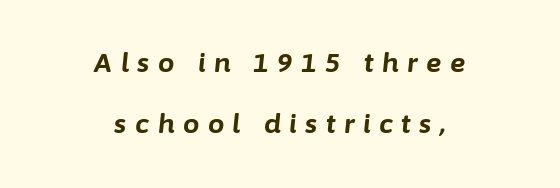
Every letter is thick-stroked: bold, no question. The foot of each line stays bare and open. The letters are spread apart with noticeably loose tracking. This block would shrink considerably if given ordinary leading; it's expanded now. Which margin do the lines hug? Neither — every line sits in the middle.
